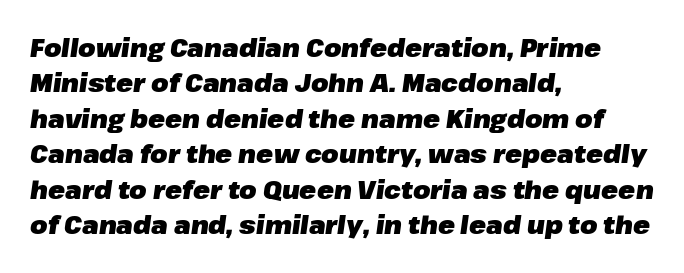
Q: Is the text bold? A: Yes.
Q: Is the text italic (slanted)? A: Yes, it leans right by about 8 degrees.
Q: Is the text underlined? A: No.
Q: How is the paragraph aligned? A: Left-aligned.
Q: Is the spacing between letters normal or unusually wide? A: Normal.
Q: Is the spacing between lines tight, normal or loose? A: Normal.
